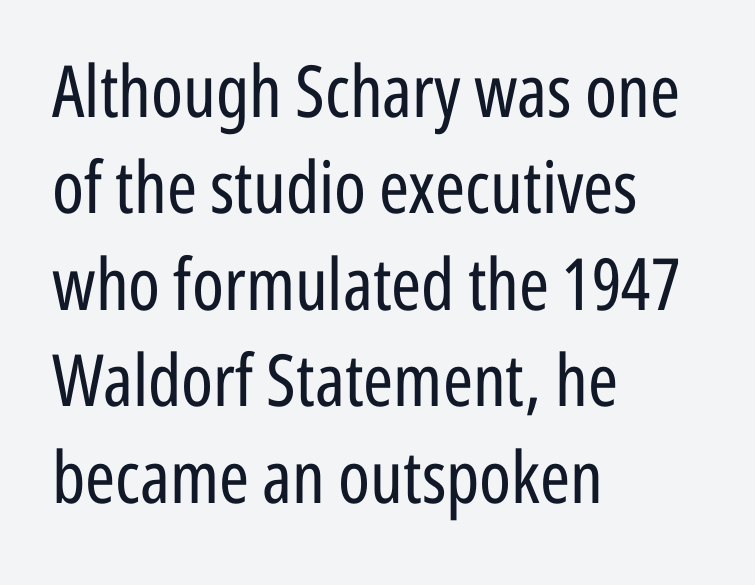
Q: Is the text bold? A: No.
Q: Is the text italic (slanted)? A: No, it is upright.
Q: Is the typeface a serif or a sans-serif typeface? A: Sans-serif.
Q: Is the text underlined? A: No.
Q: How is the paragraph aligned? A: Left-aligned.
Q: Is the spacing between letters normal or unusually wide? A: Normal.
Q: Is the spacing between lines tight, normal or loose? A: Normal.
Q: Width (condensed, normal, or wide)? A: Condensed.
Q: Stroke contrast? A: Low.
Q: x-height? A: Medium.
Q: Monospaced? A: No.
